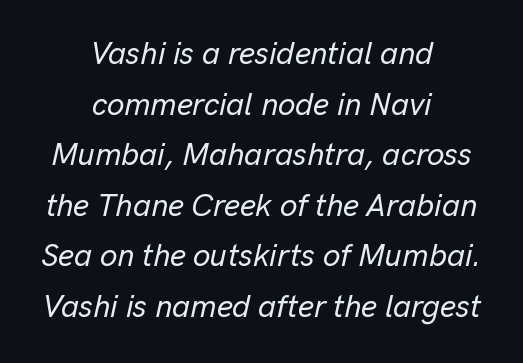
Q: Is the text italic (slanted)? A: Yes, it leans right by about 13 degrees.
Q: Is the text underlined? A: No.
Q: How is the paragraph aligned? A: Centered.
Q: Is the spacing between letters normal or unusually wide? A: Normal.
Q: Is the spacing between lines tight, normal or loose? A: Normal.
Q: Width (condensed, normal, or wide)? A: Normal.
Q: Stroke contrast? A: Low.
Q: x-height? A: Medium.
Q: Monospaced? A: No.
